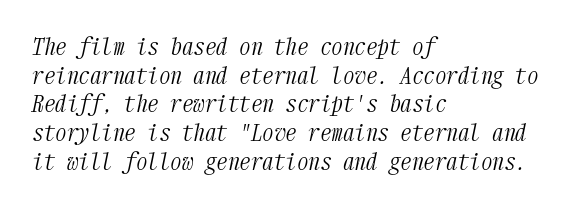
Q: Is the text bold? A: No.
Q: Is the text italic (slanted)? A: Yes, it leans right by about 12 degrees.
Q: Is the text underlined? A: No.
Q: How is the paragraph aligned? A: Left-aligned.
Q: Is the spacing between letters normal or unusually wide? A: Normal.
Q: Is the spacing between lines tight, normal or loose? A: Normal.
